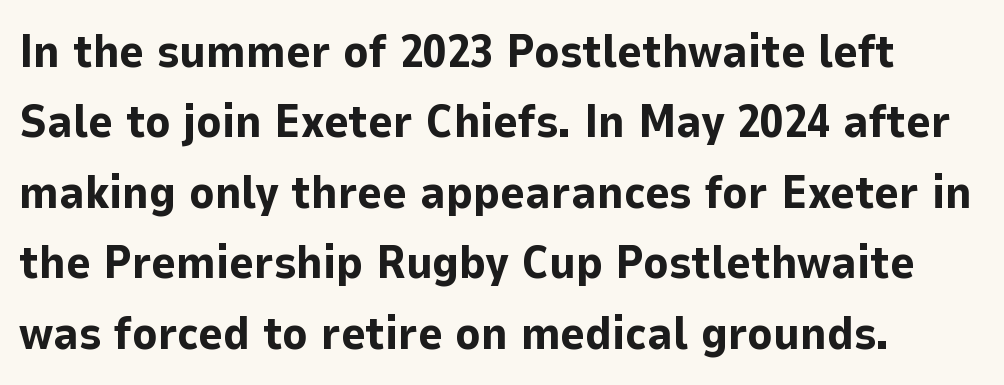
Check under the words: just untouched page. A typesetter would mark this as roman, not italic. You could not count columns in this text — the font is proportionally spaced. Typographic density is high because the face is bold. How are the letters spaced? Ordinarily, with no added tracking. Regular leading.
